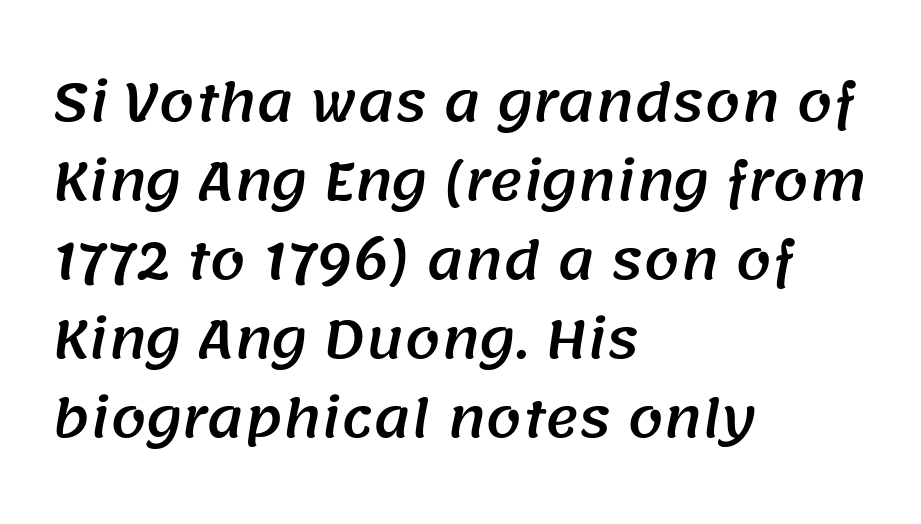
This rendering employs a face without finishing strokes, i.e., a sans-serif. Students, observe: this is what conventionally led text looks like. Letters rest on an invisible, unmarked baseline. Spacing verdict: proportional, widths tailored to each character. These lines stack with their left ends in a neat column. Compared with typical body copy, the letter spacing here is the same.
